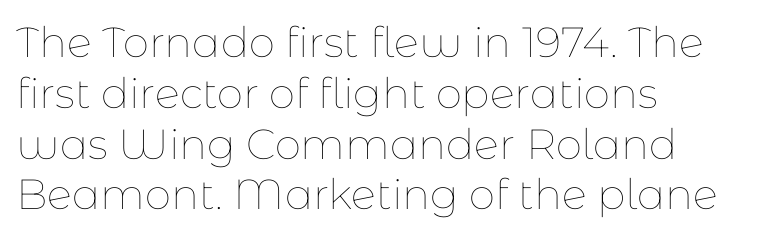
The image shows 42 px thin type, upright; set left-aligned, line spacing 1.21x, normal letter spacing, not underlined; low stroke contrast and a medium x-height.
